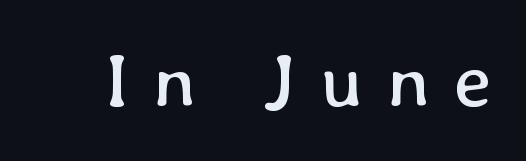
Caption: face not bold, strokes unweighted. There is plenty of visible air inserted between adjacent glyphs. This sample has the flowing, uneven cadence of proportional lettering. The area under the type is left untouched. No italicization has been applied; the sample stays upright.
